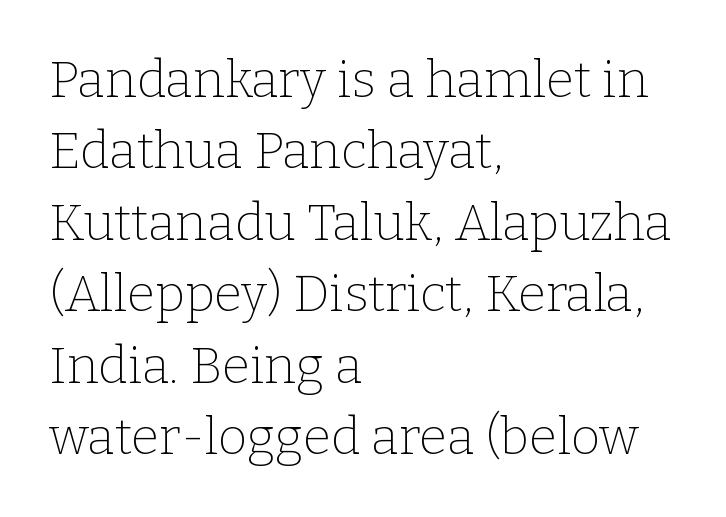
{"serif": "yes", "italic": "no", "bold": "no", "weight": "thin", "width": "normal", "stroke_contrast": "low", "x_height": "medium", "monospaced": "no", "underline": "no", "align": "left", "line_spacing": "normal", "line_spacing_ratio": 1.4, "letter_spacing": "normal", "letter_spacing_em": 0.0, "glyph_px": 51}
